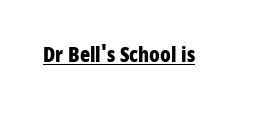
{"italic": "no", "bold": "yes", "underline": "yes", "letter_spacing": "normal", "letter_spacing_em": 0.0, "glyph_px": 21}
